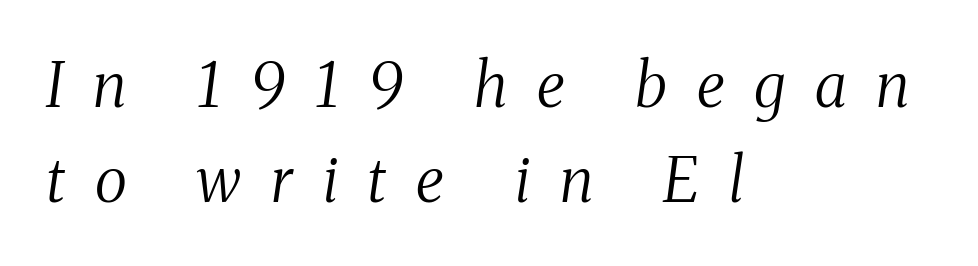
{"serif": "yes", "italic": "yes", "lean": "right", "slant_degrees": 8, "bold": "no", "weight": "regular", "width": "condensed", "stroke_contrast": "medium", "x_height": "medium", "monospaced": "no", "underline": "no", "align": "left", "line_spacing": "normal", "line_spacing_ratio": 1.56, "letter_spacing": "wide", "letter_spacing_em": 0.49, "glyph_px": 61}
